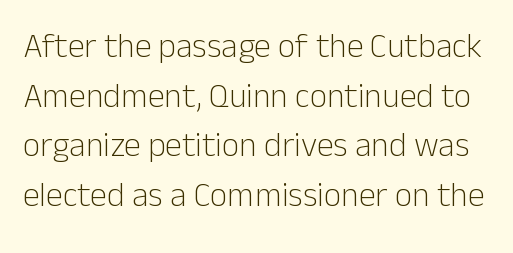
Q: Is the text bold? A: No.
Q: Is the text italic (slanted)? A: No, it is upright.
Q: Is the typeface a serif or a sans-serif typeface? A: Sans-serif.
Q: Is the text underlined? A: No.
Q: Is the spacing between letters normal or unusually wide? A: Normal.
Q: Is the spacing between lines tight, normal or loose? A: Normal.
Q: Width (condensed, normal, or wide)? A: Normal.
Q: Stroke contrast? A: Low.
Q: x-height? A: Medium.
Q: Monospaced? A: No.
